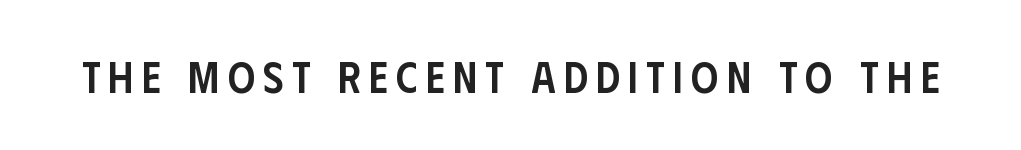
The image shows 43 px semibold, condensed sans-serif type, upright; set not underlined; low stroke contrast and a large x-height.
